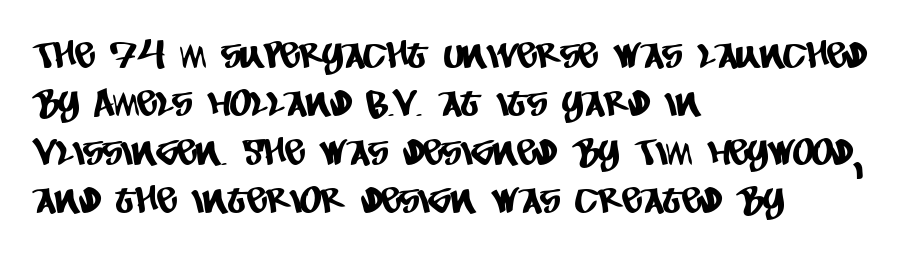
The image shows 37 px condensed sans-serif type; set left-aligned, normal line spacing (1.31x), normal letter spacing, not underlined; low stroke contrast and a large x-height.
